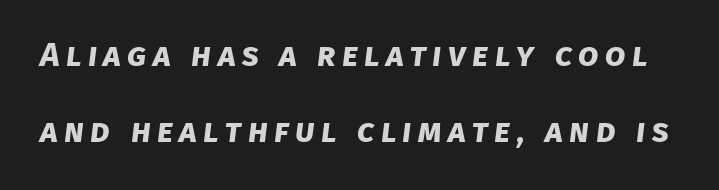
The space between consecutive lines is lavish. Descenders hang freely into open space. Spacing verdict: proportional, widths tailored to each character. Are there feet on the stems? There aren't — it's a sans. The glyphs have the mass of a bold cut.
